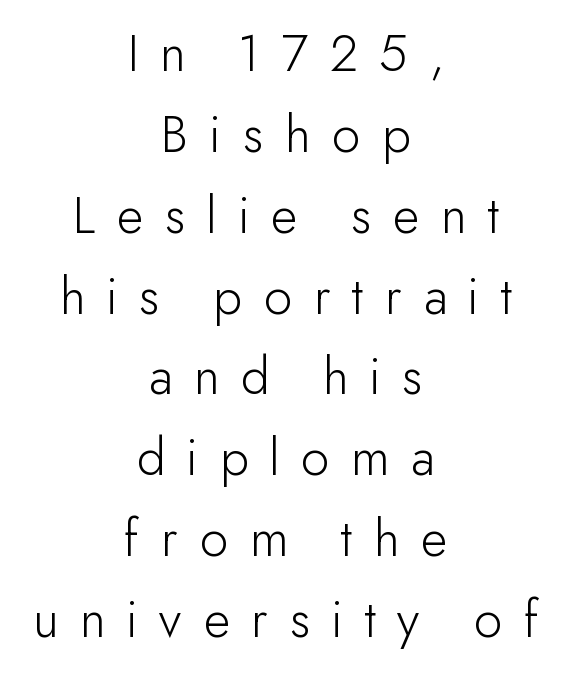
The compositor balanced each line on the midline. The passage shown is not bold in any degree. Each new line begins a customary step beneath the previous one. Lines of text with bare space underneath.
